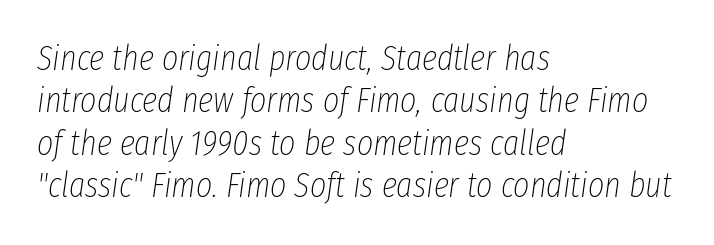
{"italic": "yes", "lean": "right", "slant_degrees": 8, "bold": "no", "weight": "thin", "width": "condensed", "stroke_contrast": "low", "x_height": "medium", "monospaced": "no", "underline": "no", "align": "left", "line_spacing_ratio": 1.21, "letter_spacing": "normal", "letter_spacing_em": 0.0, "glyph_px": 35}
